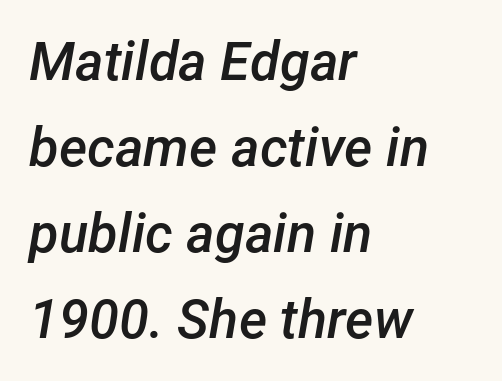
The letters advance in unequal steps, a hallmark of proportional type. The glyphs look as if they've been sheared to an angle. Lines of text with bare space underneath. Its strokes are somewhat broadened, the hallmark of semibold type.
